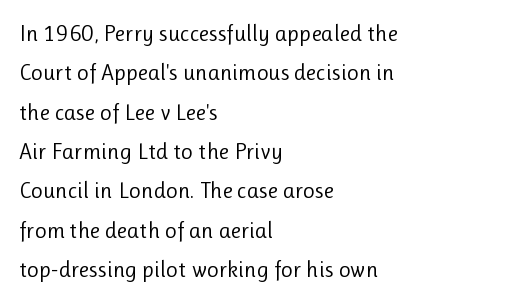
No word sits above an underline. Reading down the block, your eye returns to a fixed left position each line. A typesetter would mark this as roman, not italic. Short note: letters normally spaced. Each stroke keeps to a modest, everyday thickness or less.
